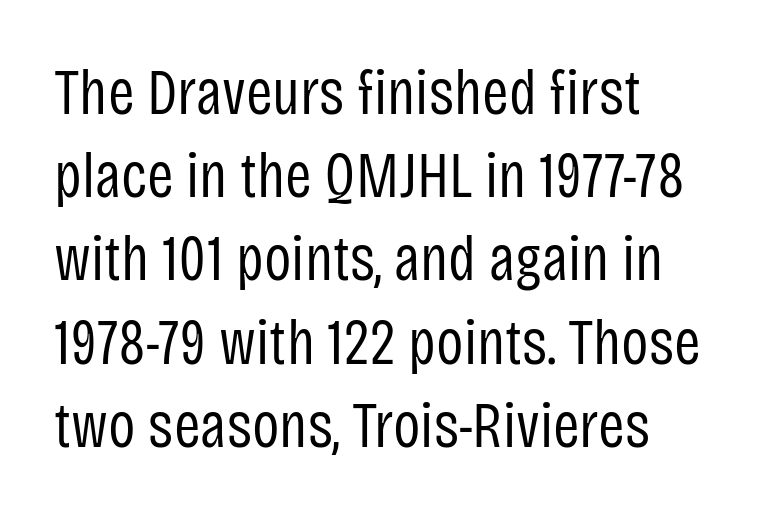
{"serif": "no", "italic": "no", "bold": "no", "weight": "regular", "width": "condensed", "stroke_contrast": "low", "x_height": "large", "monospaced": "no", "underline": "no", "line_spacing": "normal", "line_spacing_ratio": 1.3, "letter_spacing": "normal", "letter_spacing_em": 0.0, "glyph_px": 64}
